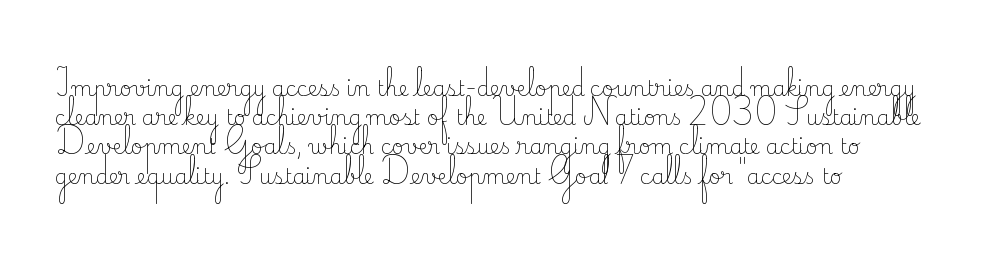
{"italic": "no", "bold": "no", "underline": "no", "line_spacing": "normal", "line_spacing_ratio": 1.39, "letter_spacing": "normal", "letter_spacing_em": 0.0, "glyph_px": 21}
